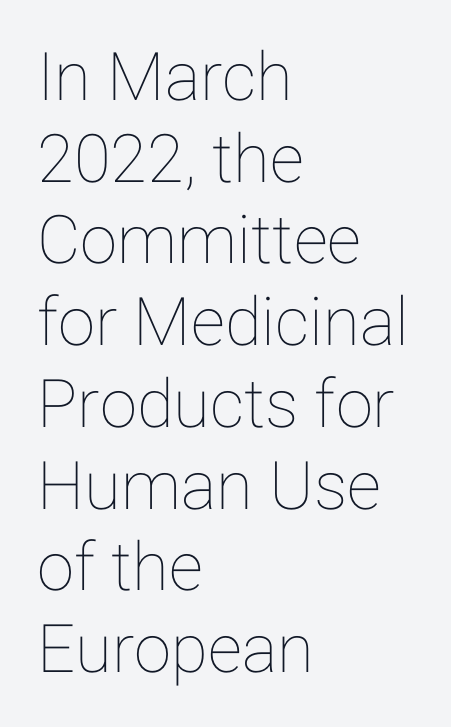
Does the copy run flush right? No — it runs flush left. Each word holds together tightly as a unit, with standard inter-letter gaps. The letters stand straight up with perfectly vertical stems. Each letter keeps its own natural width here, so spacing adapts to shape. A bare baseline throughout the passage.
